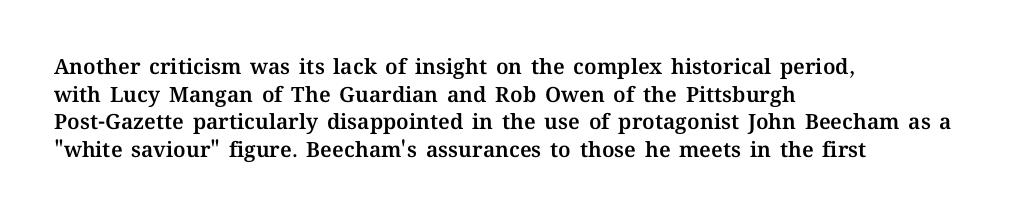
Line starts are locked; line ends wander. Leading matches the norm, producing a regular column. Characters remain perfectly vertical along every line. The area under the type is left untouched. Caption: standard tracking, unaltered.
